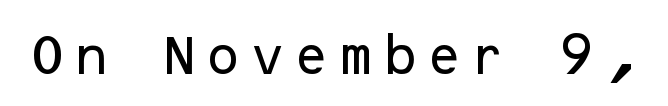
{"serif": "no", "italic": "no", "width": "normal", "stroke_contrast": "low", "x_height": "medium", "underline": "no", "glyph_px": 43}
